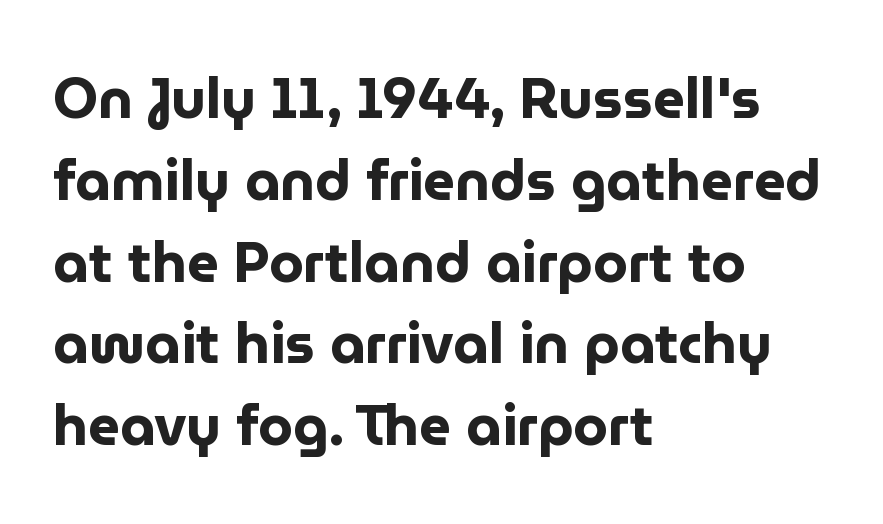
Descender tails drop into unmarked territory. Notice how descenders clear the ascenders below comfortably — that's standard leading. Strokes here are thick enough to call this a true bold. The rag falls on the right side of this text block. Examine the stroke ends and you'll find no serifs. Standard letterfit; no display-style spreading of the glyphs.
